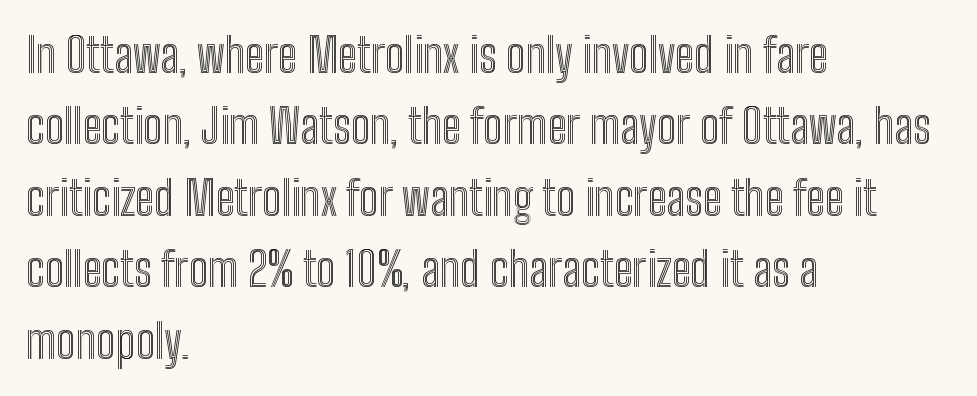
The image shows 47 px condensed type, upright; set left-aligned, normal line spacing (1.52x), normal letter spacing, not underlined; a medium x-height.
